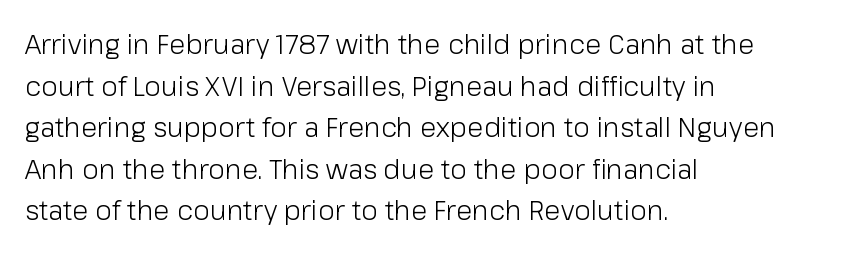
{"italic": "no", "bold": "no", "underline": "no", "align": "left", "line_spacing": "normal", "line_spacing_ratio": 1.54, "letter_spacing": "normal", "letter_spacing_em": 0.0, "glyph_px": 27}
